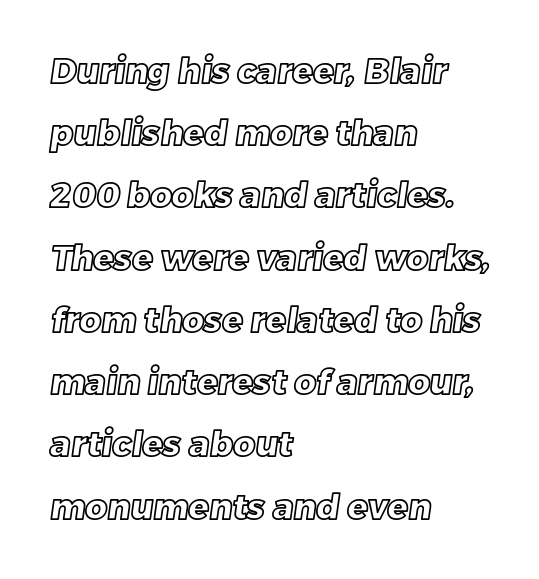
The paragraph has a hard left edge and a soft right edge. Note the varied advance widths — an 'i' is clearly narrower than an 'm'. Standard letterfit; no display-style spreading of the glyphs. Underlining? Definitely not there.
